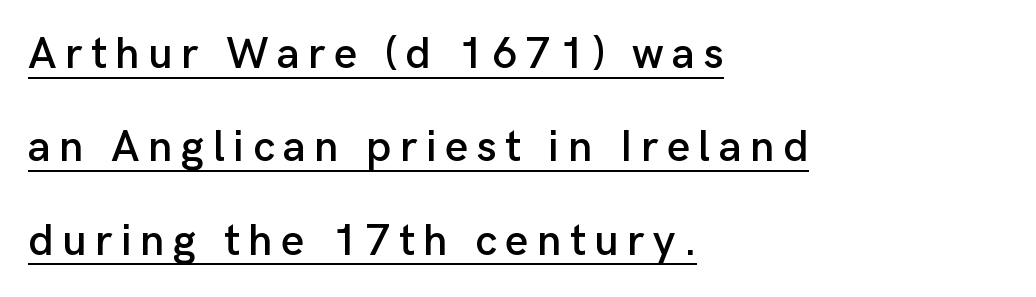
Q: Is the text italic (slanted)? A: No, it is upright.
Q: Is the typeface a serif or a sans-serif typeface? A: Sans-serif.
Q: Is the text underlined? A: Yes.
Q: How is the paragraph aligned? A: Left-aligned.
Q: Is the spacing between lines tight, normal or loose? A: Loose.
Q: Width (condensed, normal, or wide)? A: Normal.
Q: Stroke contrast? A: Low.
Q: x-height? A: Medium.
Q: Monospaced? A: No.
